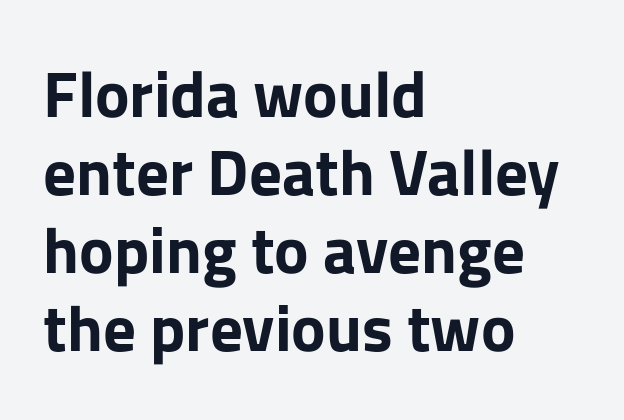
The letterforms sit shoulder to shoulder at normal distance. Strokes here are thick enough to call this a true bold. Vertical strokes here are truly vertical. Check where the strokes stop: nothing finishes them off — pure sans. Honestly, there is no underline to notice here at all. The rendering uses natural spacing where letterforms have individual widths.
